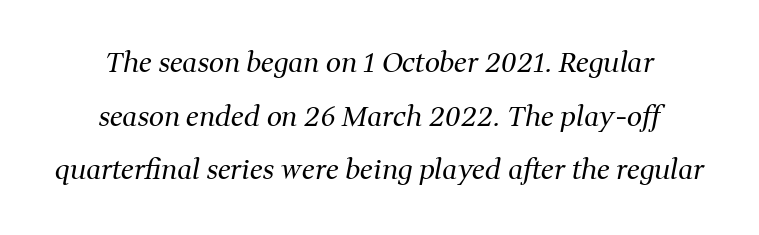
Q: Is the text bold? A: No.
Q: Is the text italic (slanted)? A: Yes, it leans right by about 11 degrees.
Q: Is the text underlined? A: No.
Q: How is the paragraph aligned? A: Centered.
Q: Is the spacing between letters normal or unusually wide? A: Normal.
Q: Is the spacing between lines tight, normal or loose? A: Loose.
